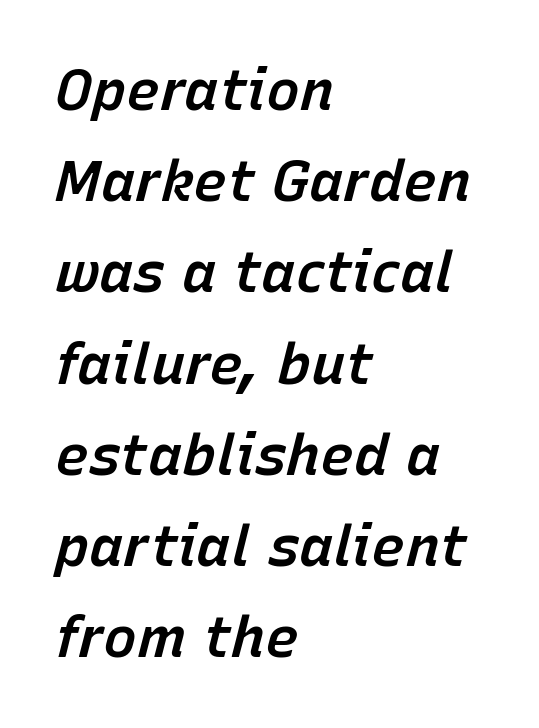
The image shows 57 px semibold type, italic (leaning right); set left-aligned, normal line spacing (1.6x), normal letter spacing, not underlined; low stroke contrast and a medium x-height.
